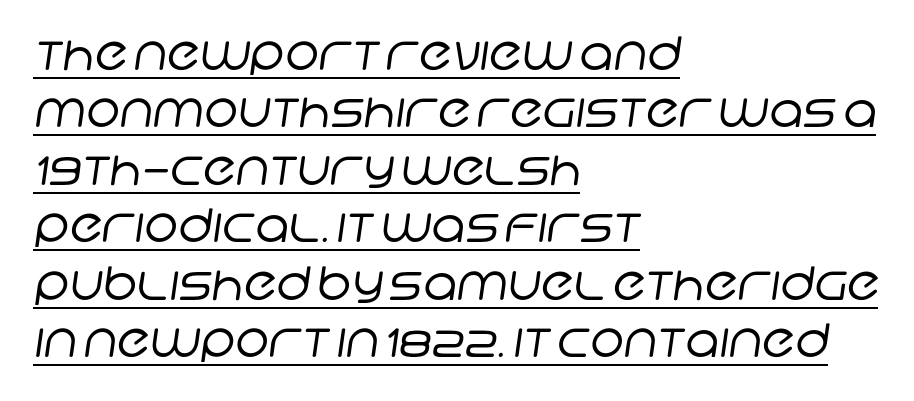
The image shows 46 px regular-weight sans-serif type; set left-aligned, normal line spacing (1.25x), normal letter spacing, underlined; low stroke contrast and a large x-height.
